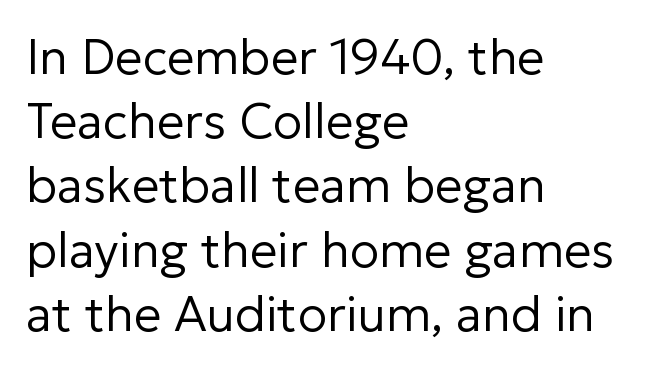
Q: Is the text bold? A: No.
Q: Is the text italic (slanted)? A: No, it is upright.
Q: Is the typeface a serif or a sans-serif typeface? A: Sans-serif.
Q: Is the text underlined? A: No.
Q: How is the paragraph aligned? A: Left-aligned.
Q: Is the spacing between letters normal or unusually wide? A: Normal.
Q: Is the spacing between lines tight, normal or loose? A: Normal.
Q: Width (condensed, normal, or wide)? A: Normal.
Q: Stroke contrast? A: Low.
Q: x-height? A: Medium.
Q: Monospaced? A: No.
